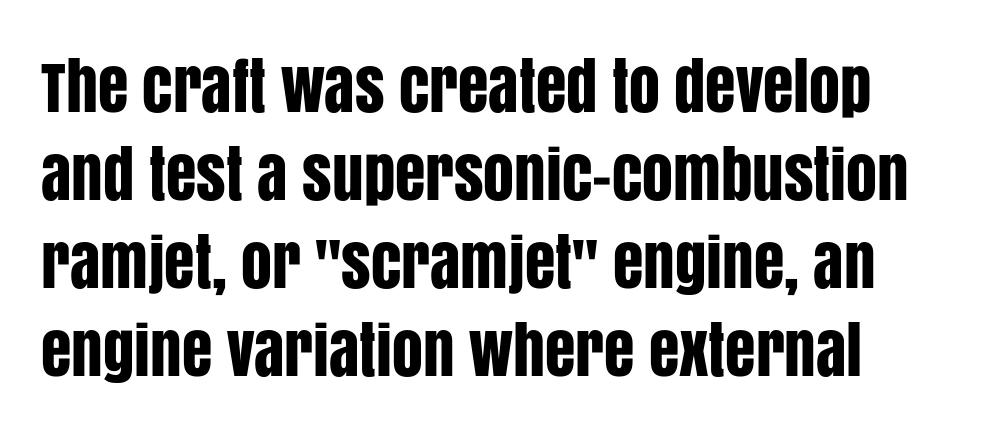
Q: Is the text italic (slanted)? A: No, it is upright.
Q: Is the typeface a serif or a sans-serif typeface? A: Sans-serif.
Q: Is the text underlined? A: No.
Q: How is the paragraph aligned? A: Left-aligned.
Q: Is the spacing between letters normal or unusually wide? A: Normal.
Q: Is the spacing between lines tight, normal or loose? A: Normal.
Q: Width (condensed, normal, or wide)? A: Condensed.
Q: Stroke contrast? A: Low.
Q: x-height? A: Large.
Q: Monospaced? A: No.
